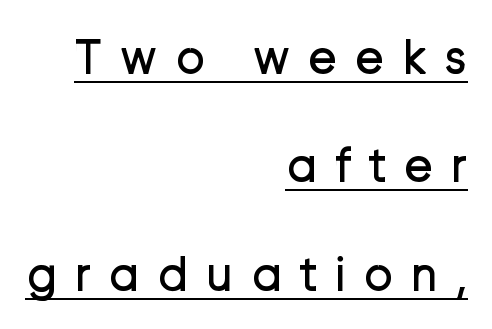
{"serif": "no", "italic": "no", "bold": "no", "weight": "regular", "width": "normal", "stroke_contrast": "low", "x_height": "medium", "monospaced": "no", "underline": "yes", "align": "right", "line_spacing": "loose", "line_spacing_ratio": 2.17, "letter_spacing": "wide", "letter_spacing_em": 0.34, "glyph_px": 50}
